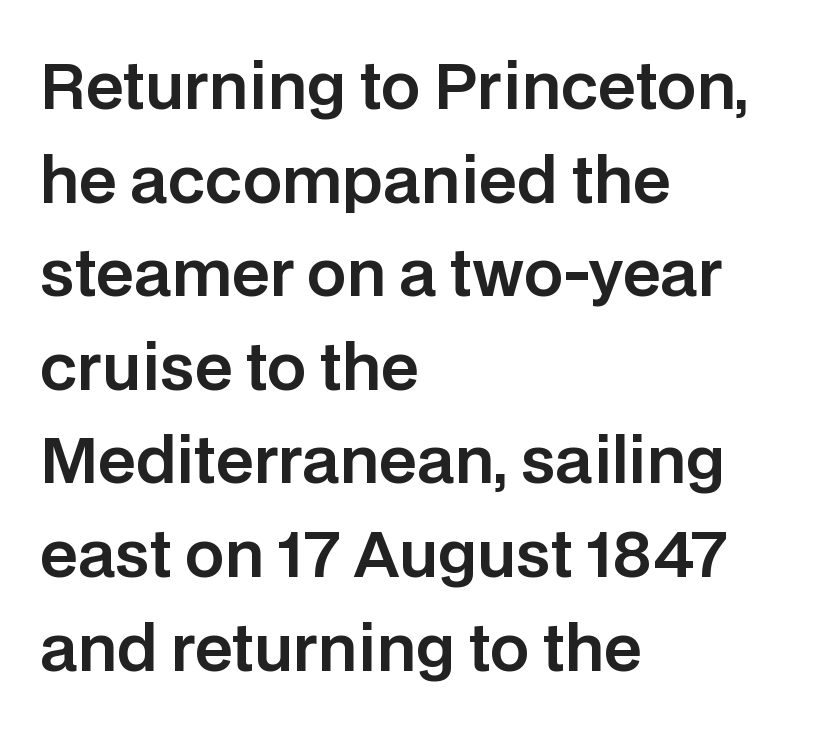
Q: Is the text italic (slanted)? A: No, it is upright.
Q: Is the typeface a serif or a sans-serif typeface? A: Sans-serif.
Q: Is the text underlined? A: No.
Q: How is the paragraph aligned? A: Left-aligned.
Q: Is the spacing between letters normal or unusually wide? A: Normal.
Q: Is the spacing between lines tight, normal or loose? A: Normal.
Q: Width (condensed, normal, or wide)? A: Normal.
Q: Stroke contrast? A: Low.
Q: x-height? A: Large.
Q: Monospaced? A: No.
